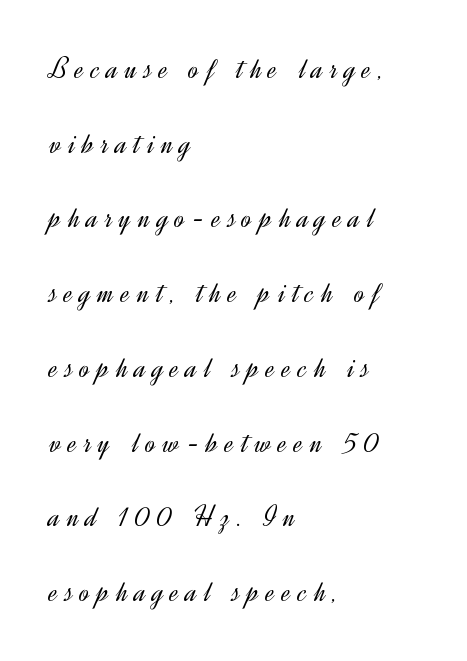
Alignment: flush left. Loosely led — the rows are spread out. Bold? No — there's no thickening of the strokes. In terms of letterform style, serifs are entirely absent. The passage shown has open, widely tracked lettering throughout.
